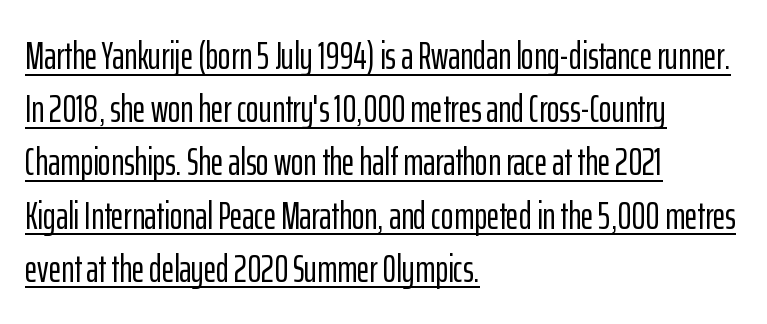
Is there much room between lines? A standard amount, neither cramped nor airy. Does a line run under the words? Yes, clearly. Spacing between characters is what you'd get straight out of the box. This rendering employs a face without finishing strokes, i.e., a sans-serif.
